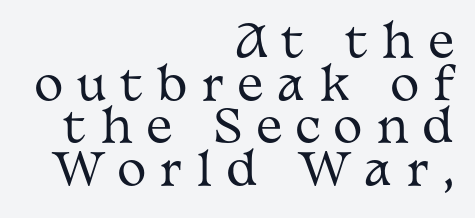
{"serif": "yes", "italic": "no", "bold": "no", "weight": "regular", "width": "wide", "stroke_contrast": "medium", "x_height": "medium", "monospaced": "no", "underline": "no", "align": "right", "line_spacing": "tight", "line_spacing_ratio": 0.97, "letter_spacing": "wide", "letter_spacing_em": 0.32, "glyph_px": 44}
